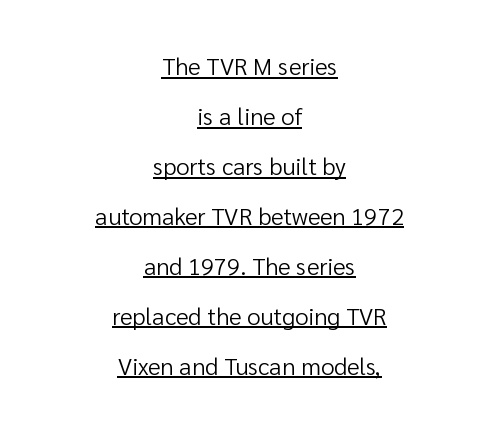
{"italic": "no", "bold": "no", "underline": "yes", "align": "center", "line_spacing": "loose", "line_spacing_ratio": 2.08, "letter_spacing": "normal", "letter_spacing_em": 0.0, "glyph_px": 24}
